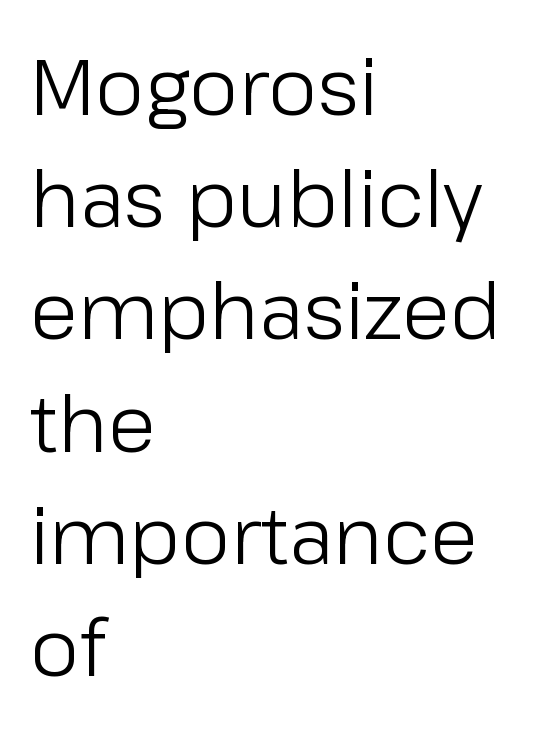
{"serif": "no", "italic": "no", "bold": "no", "weight": "light", "width": "normal", "stroke_contrast": "low", "x_height": "medium", "monospaced": "no", "underline": "no", "align": "left", "line_spacing": "normal", "line_spacing_ratio": 1.42, "letter_spacing": "normal", "letter_spacing_em": 0.0, "glyph_px": 79}
